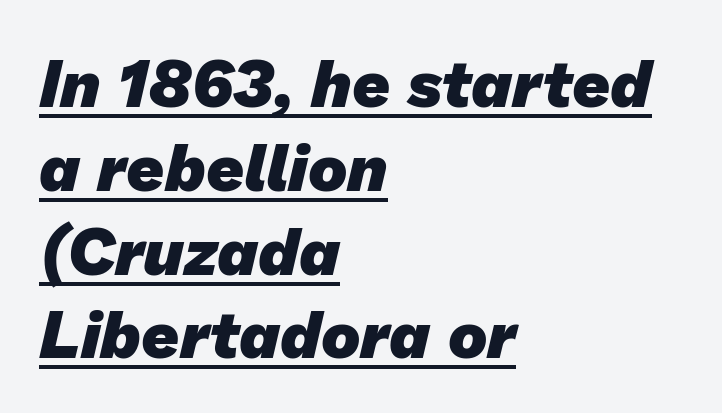
Left-aligned paragraph, ragged on the right. Caption: bold face, heavy strokes. The face used here is proportionally spaced, like ordinary book or web type. Evenly set lines give the paragraph a standard silhouette. The type family on display is of the sans-serif kind. The letters sit at their default tracking, neither squeezed nor spread.
